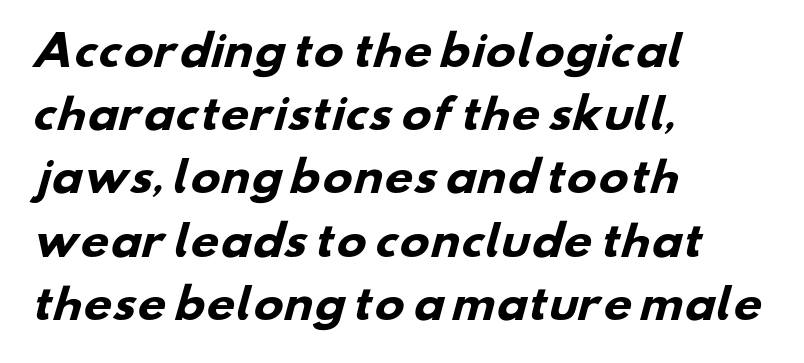
The image shows 40 px heavy, wide sans-serif type; set left-aligned, normal line spacing (1.58x), normal letter spacing, not underlined; low stroke contrast and a small x-height.
